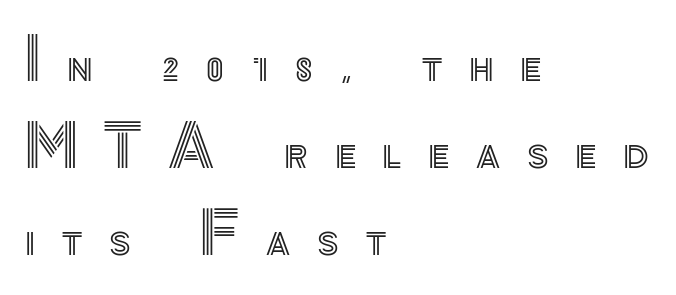
The image shows 58 px text type, upright; set left-aligned, normal line spacing (1.5x), unusually wide letter spacing (+0.46 em), not underlined; a small x-height.
